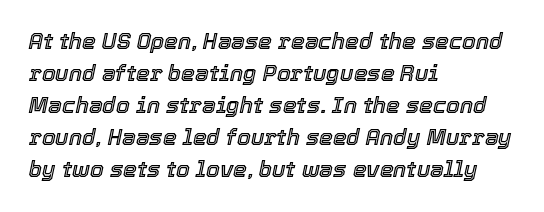
{"italic": "yes", "lean": "right", "slant_degrees": 12, "underline": "no", "align": "left", "line_spacing": "normal", "line_spacing_ratio": 1.46, "letter_spacing": "normal", "letter_spacing_em": 0.0, "glyph_px": 22}
